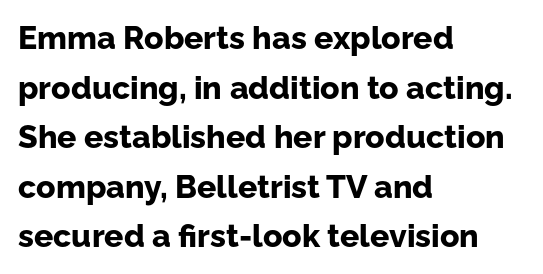
Q: Is the text bold? A: Yes.
Q: Is the text italic (slanted)? A: No, it is upright.
Q: Is the typeface a serif or a sans-serif typeface? A: Sans-serif.
Q: Is the text underlined? A: No.
Q: How is the paragraph aligned? A: Left-aligned.
Q: Is the spacing between letters normal or unusually wide? A: Normal.
Q: Is the spacing between lines tight, normal or loose? A: Normal.
Q: Width (condensed, normal, or wide)? A: Normal.
Q: Stroke contrast? A: Low.
Q: x-height? A: Medium.
Q: Monospaced? A: No.
